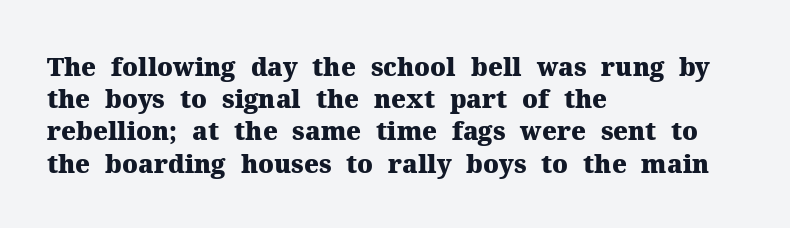
The image shows 25 px bold type, upright; set left-aligned, normal line spacing (1.29x), normal letter spacing, not underlined.
